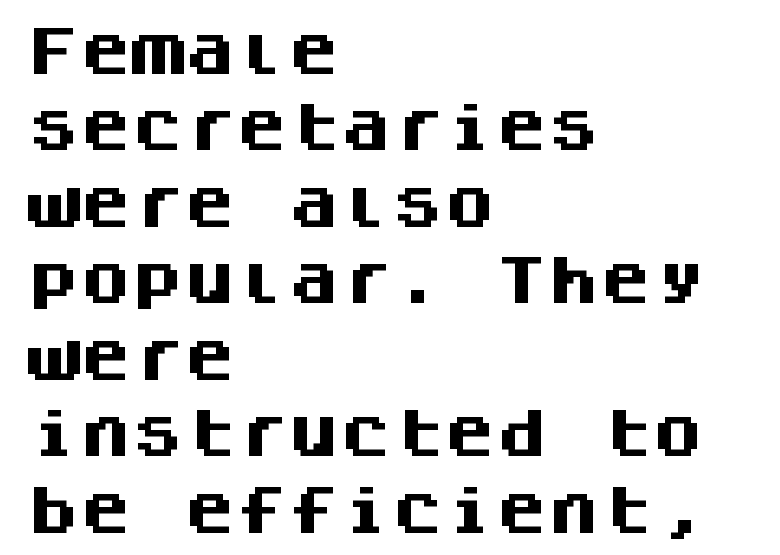
The image shows 52 px heavy sans-serif type, upright, monospaced; set left-aligned, normal line spacing (1.47x), normal letter spacing, not underlined; medium stroke contrast and a large x-height.
